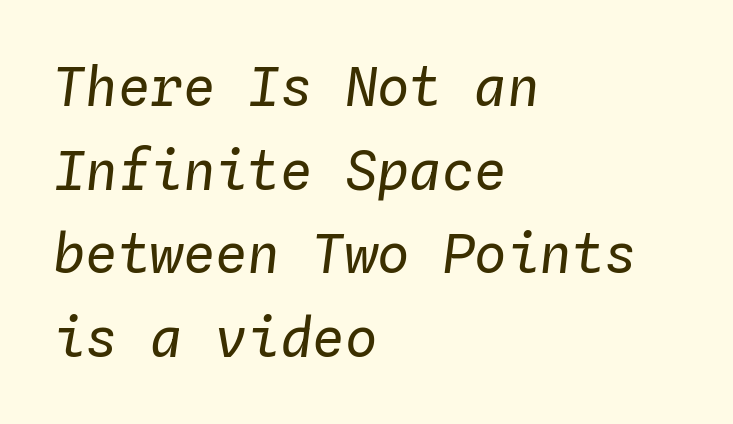
{"italic": "yes", "lean": "right", "slant_degrees": 4, "bold": "no", "weight": "regular", "width": "normal", "stroke_contrast": "low", "x_height": "medium", "monospaced": "yes", "underline": "no", "align": "left", "line_spacing": "normal", "line_spacing_ratio": 1.55, "letter_spacing": "normal", "letter_spacing_em": 0.0, "glyph_px": 54}
